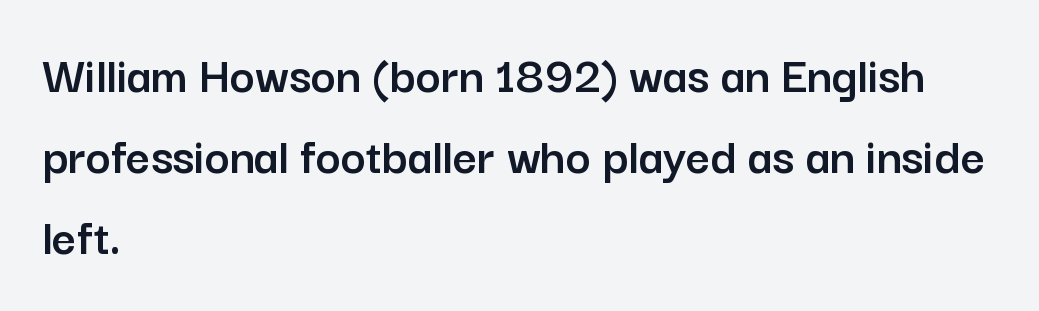
{"serif": "no", "italic": "no", "width": "normal", "stroke_contrast": "low", "x_height": "medium", "monospaced": "no", "underline": "no", "align": "left", "line_spacing": "normal", "line_spacing_ratio": 1.53, "letter_spacing": "normal", "letter_spacing_em": 0.0, "glyph_px": 53}
